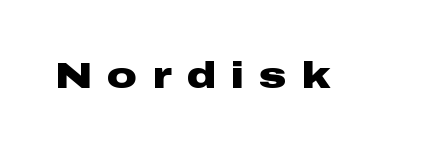
The image shows 37 px heavy, wide sans-serif type, upright; set unusually wide letter spacing (+0.41 em), not underlined; low stroke contrast and a medium x-height.
